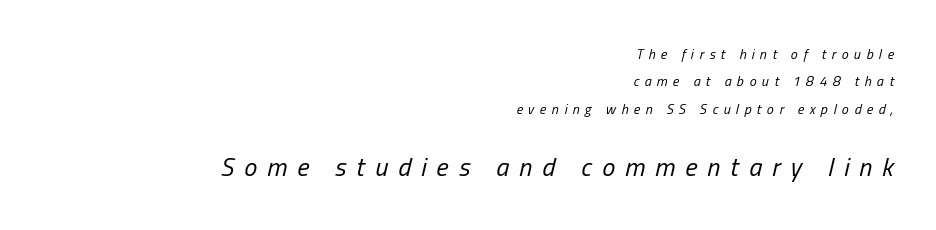
The image shows 26 px text type, italic (leaning right); set right-aligned, loose line spacing (1.95x), unusually wide letter spacing (+0.39 em), not underlined; the second (bottom) block is 1.86x larger.
